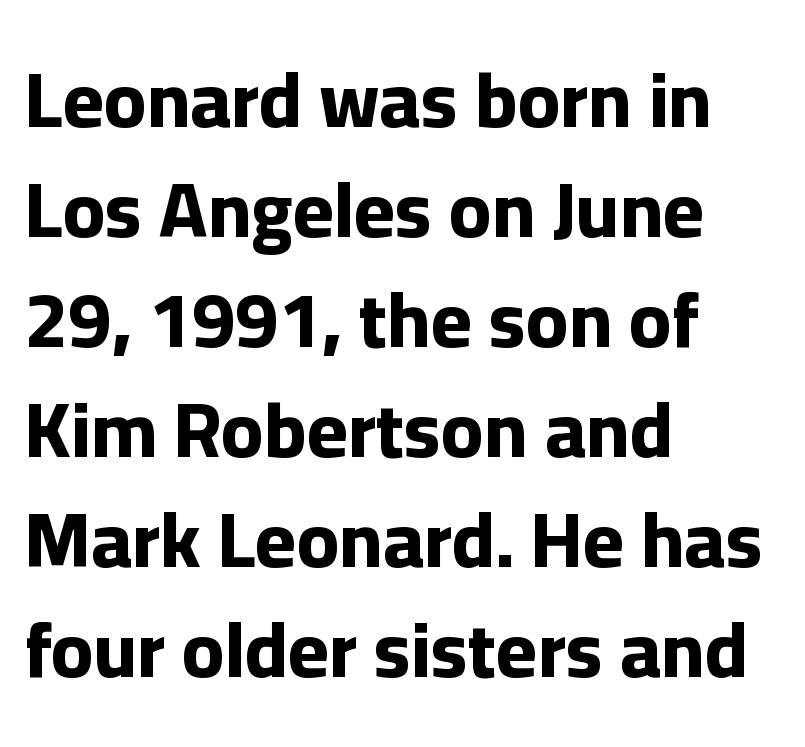
Q: Is the text bold? A: Yes.
Q: Is the text italic (slanted)? A: No, it is upright.
Q: Is the typeface a serif or a sans-serif typeface? A: Sans-serif.
Q: Is the text underlined? A: No.
Q: How is the paragraph aligned? A: Left-aligned.
Q: Is the spacing between letters normal or unusually wide? A: Normal.
Q: Is the spacing between lines tight, normal or loose? A: Normal.
Q: Width (condensed, normal, or wide)? A: Normal.
Q: Stroke contrast? A: Low.
Q: x-height? A: Medium.
Q: Monospaced? A: No.
